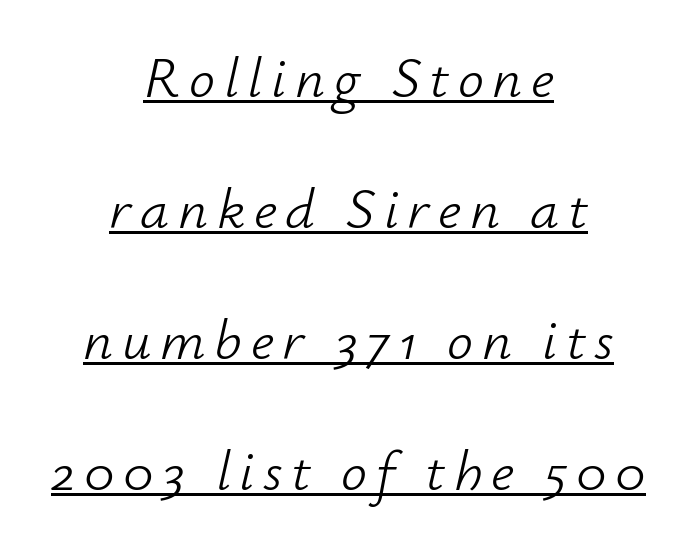
The image shows 58 px light type, italic (leaning right); set centered, loose line spacing (2.26x), underlined; low stroke contrast and a small x-height.
